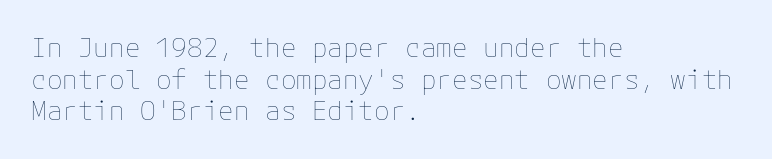
{"italic": "no", "bold": "no", "underline": "no", "align": "left", "line_spacing_ratio": 1.22, "letter_spacing": "normal", "letter_spacing_em": 0.0, "glyph_px": 26}
